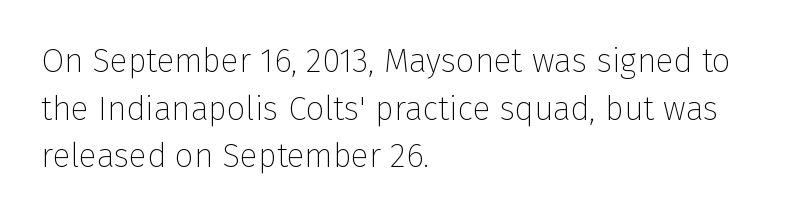
The image shows 33 px thin sans-serif type, upright; set left-aligned, normal line spacing (1.44x), normal letter spacing, not underlined; low stroke contrast and a medium x-height.
